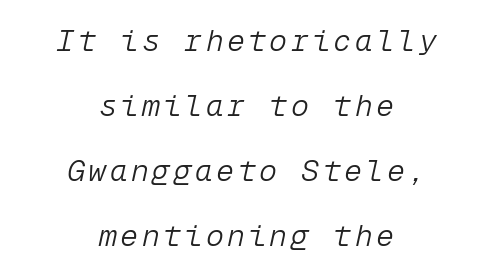
The image shows 30 px light type, italic (leaning right), monospaced; set centered, loose line spacing (2.17x), not underlined; low stroke contrast and a medium x-height.
